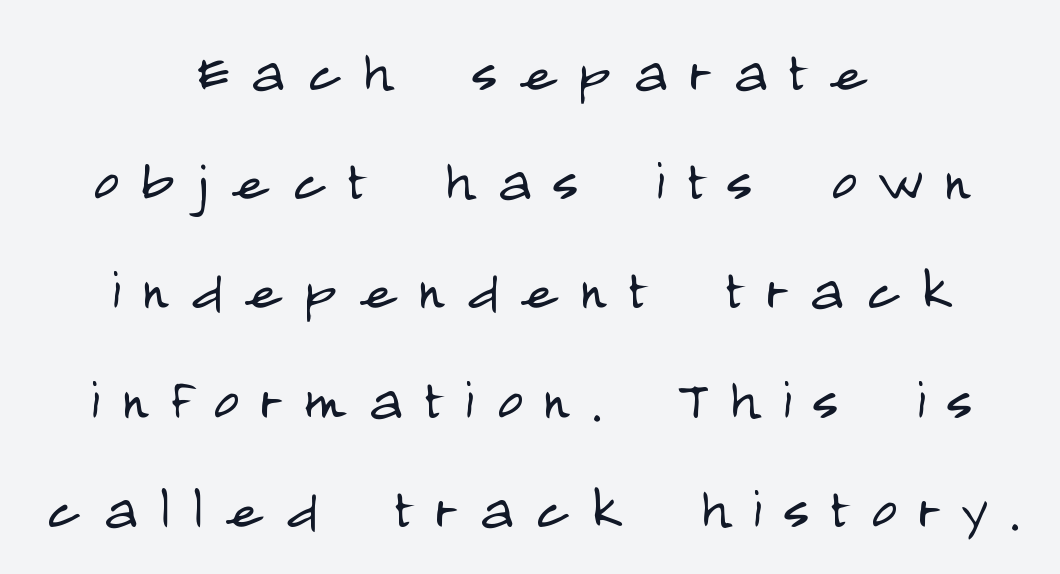
{"serif": "no", "italic": "no", "bold": "no", "weight": "light", "width": "condensed", "stroke_contrast": "low", "x_height": "large", "monospaced": "no", "underline": "no", "align": "center", "line_spacing": "normal", "line_spacing_ratio": 1.56, "letter_spacing": "wide", "letter_spacing_em": 0.31, "glyph_px": 70}
